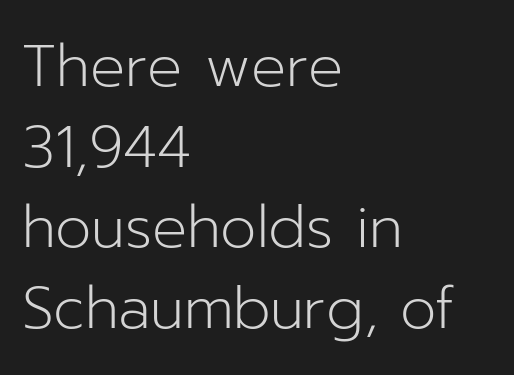
{"serif": "no", "italic": "no", "bold": "no", "weight": "light", "width": "normal", "stroke_contrast": "low", "x_height": "medium", "monospaced": "no", "underline": "no", "align": "left", "line_spacing": "normal", "line_spacing_ratio": 1.39, "letter_spacing": "normal", "letter_spacing_em": 0.0, "glyph_px": 58}
